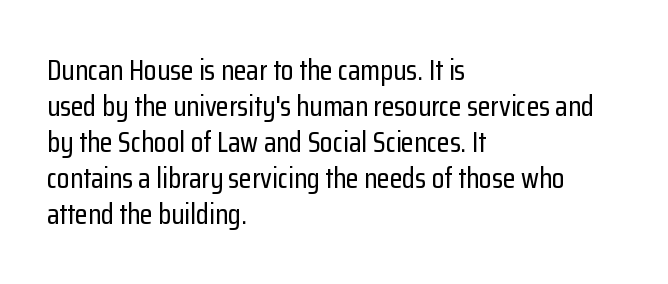
The image shows 29 px condensed sans-serif type, upright; set left-aligned, line spacing 1.24x, normal letter spacing, not underlined; low stroke contrast and a medium x-height.
